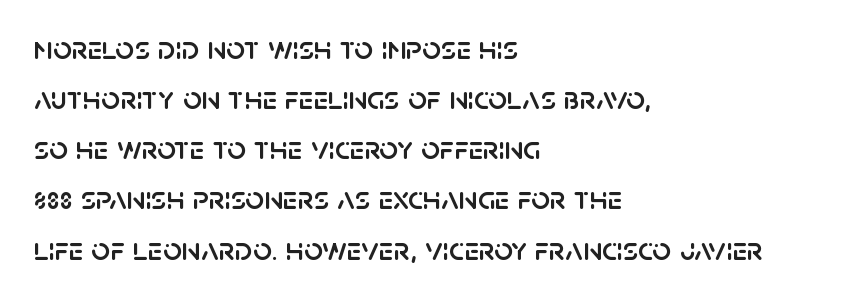
The image shows 33 px sans-serif type, upright; set left-aligned, normal line spacing (1.52x), normal letter spacing, not underlined; low stroke contrast and a large x-height.
